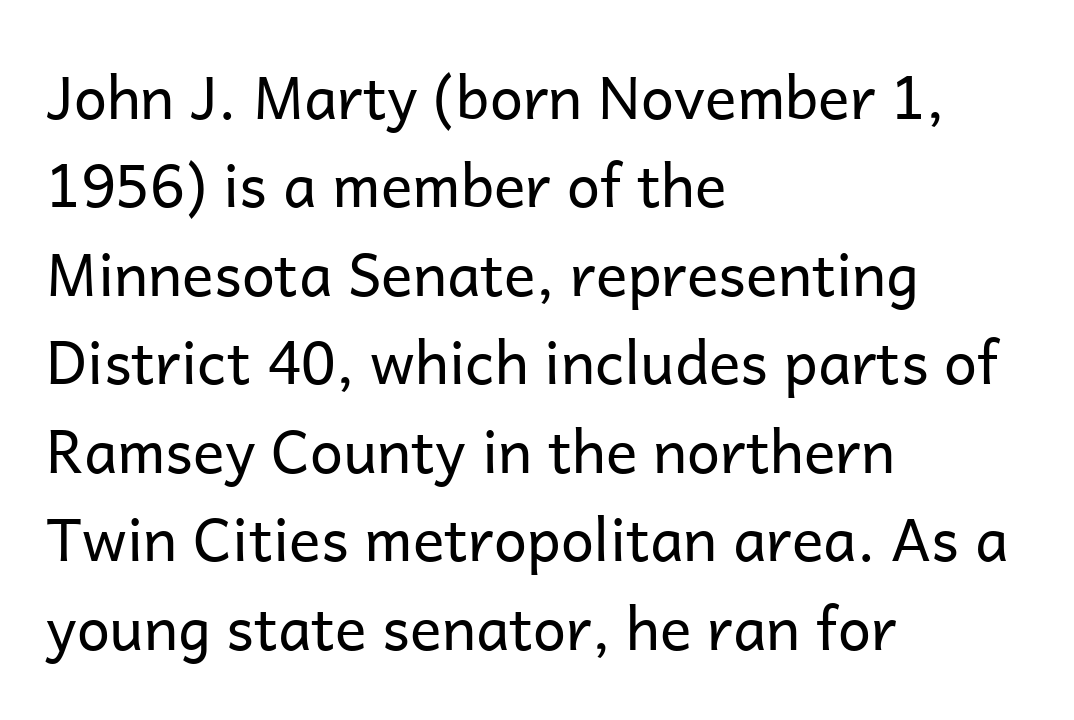
The image shows 59 px regular-weight sans-serif type, upright; set left-aligned, normal line spacing (1.5x), normal letter spacing, not underlined; low stroke contrast and a medium x-height.
